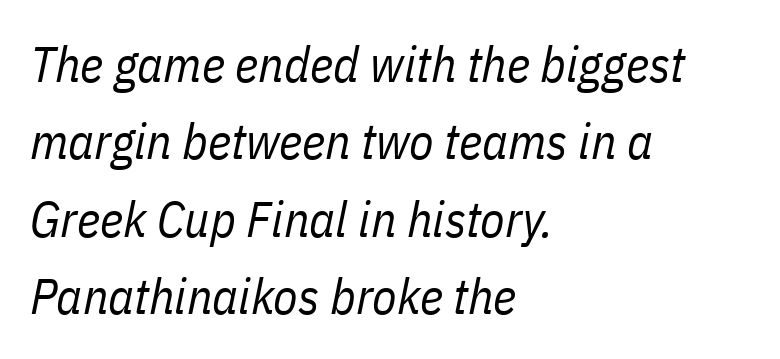
Q: Is the text bold? A: No.
Q: Is the text italic (slanted)? A: Yes, it leans right by about 11 degrees.
Q: Is the text underlined? A: No.
Q: How is the paragraph aligned? A: Left-aligned.
Q: Is the spacing between letters normal or unusually wide? A: Normal.
Q: Is the spacing between lines tight, normal or loose? A: Normal.
Q: Width (condensed, normal, or wide)? A: Condensed.
Q: Stroke contrast? A: Low.
Q: x-height? A: Medium.
Q: Monospaced? A: No.
